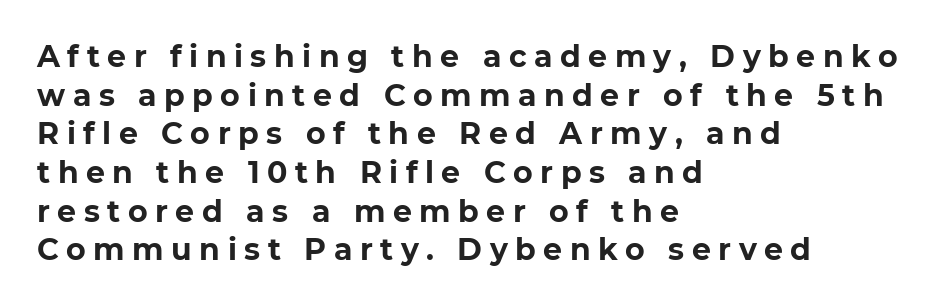
The image shows 30 px bold sans-serif type, upright; set left-aligned, normal line spacing (1.29x), unusually wide letter spacing (+0.25 em), not underlined; low stroke contrast and a medium x-height.
